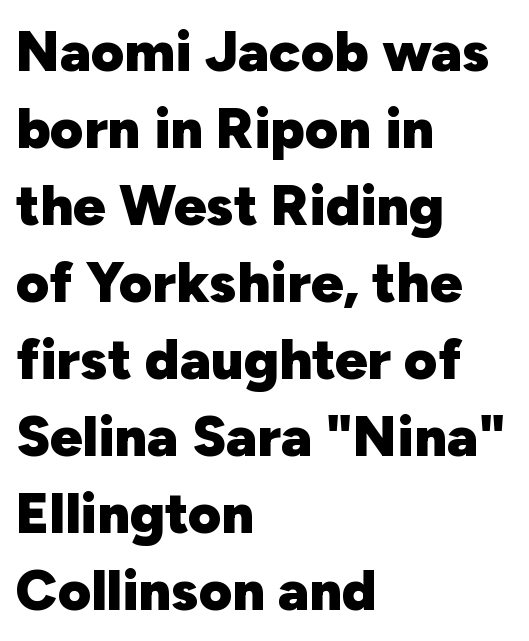
The image shows 57 px heavy sans-serif type, upright; set left-aligned, normal line spacing (1.35x), normal letter spacing, not underlined; low stroke contrast and a medium x-height.
